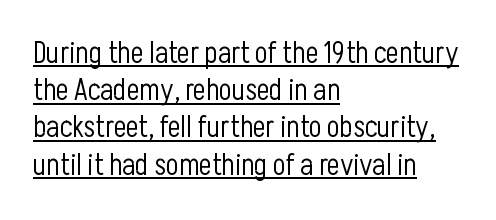
{"serif": "no", "italic": "no", "bold": "no", "weight": "light", "width": "condensed", "stroke_contrast": "low", "x_height": "medium", "monospaced": "no", "underline": "yes", "align": "left", "line_spacing_ratio": 1.24, "letter_spacing": "normal", "letter_spacing_em": 0.0, "glyph_px": 30}
